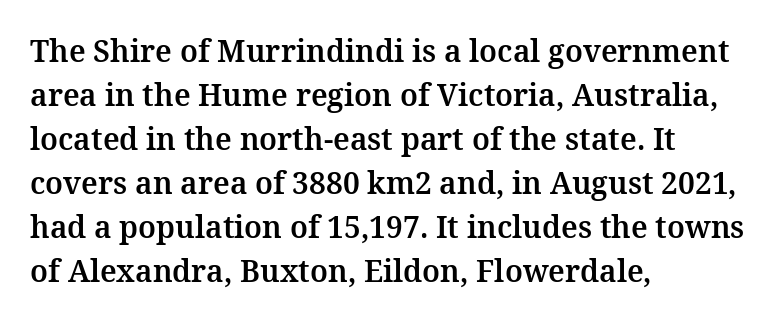
The image shows 30 px serif type, upright; set left-aligned, normal line spacing (1.47x), normal letter spacing, not underlined; medium stroke contrast and a medium x-height.
